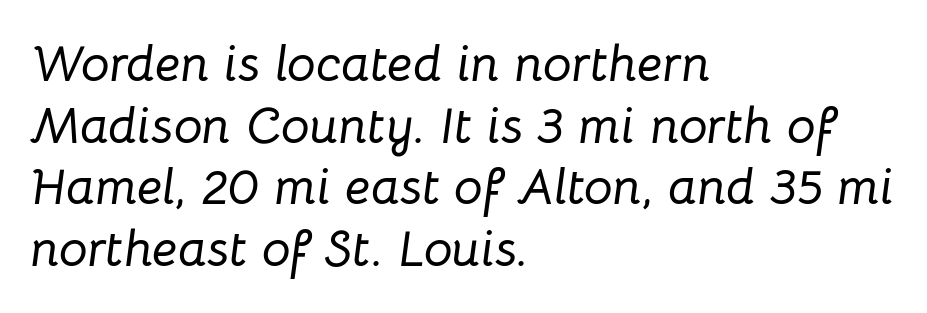
Q: Is the text italic (slanted)? A: Yes, it leans right by about 8 degrees.
Q: Is the text underlined? A: No.
Q: How is the paragraph aligned? A: Left-aligned.
Q: Is the spacing between letters normal or unusually wide? A: Normal.
Q: Width (condensed, normal, or wide)? A: Normal.
Q: Stroke contrast? A: Low.
Q: x-height? A: Medium.
Q: Monospaced? A: No.
